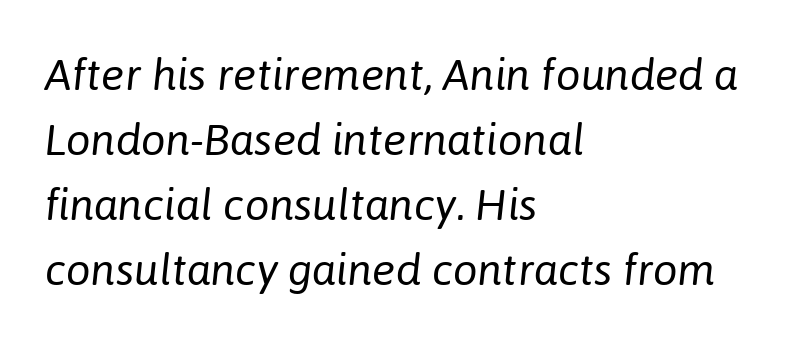
Q: Is the text bold? A: No.
Q: Is the text italic (slanted)? A: Yes, it leans right by about 6 degrees.
Q: Is the text underlined? A: No.
Q: How is the paragraph aligned? A: Left-aligned.
Q: Is the spacing between letters normal or unusually wide? A: Normal.
Q: Is the spacing between lines tight, normal or loose? A: Normal.
Q: Width (condensed, normal, or wide)? A: Normal.
Q: Stroke contrast? A: Low.
Q: x-height? A: Medium.
Q: Monospaced? A: No.
